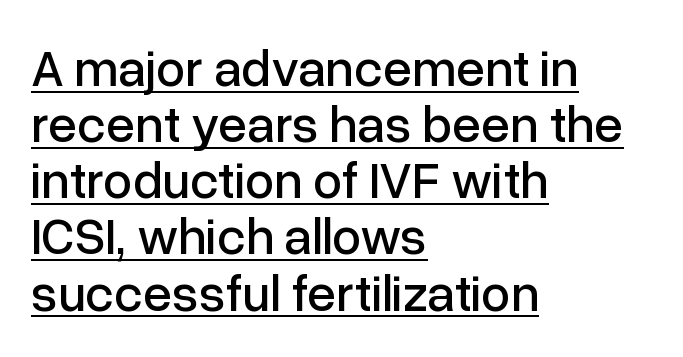
The image shows 52 px sans-serif type, upright; set left-aligned, tight line spacing (1.08x), normal letter spacing, underlined; low stroke contrast and a medium x-height.
